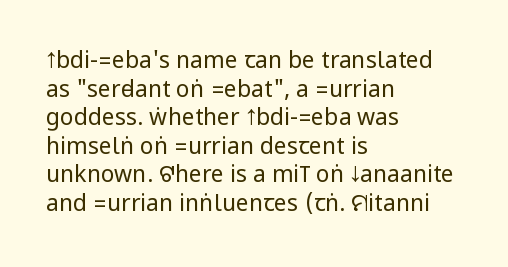
Q: Is the text bold? A: No.
Q: Is the text italic (slanted)? A: No, it is upright.
Q: Is the text underlined? A: No.
Q: How is the paragraph aligned? A: Left-aligned.
Q: Is the spacing between letters normal or unusually wide? A: Normal.
